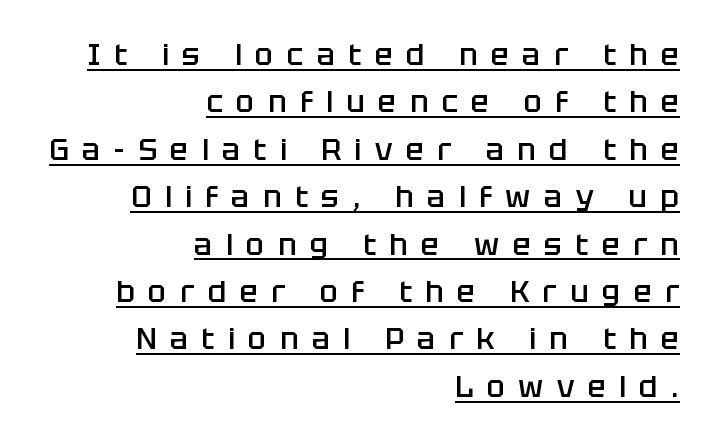
Q: Is the text bold? A: Semi-bold.
Q: Is the text italic (slanted)? A: No, it is upright.
Q: Is the typeface a serif or a sans-serif typeface? A: Sans-serif.
Q: Is the text underlined? A: Yes.
Q: How is the paragraph aligned? A: Right-aligned.
Q: Is the spacing between letters normal or unusually wide? A: Unusually wide.
Q: Is the spacing between lines tight, normal or loose? A: Normal.
Q: Width (condensed, normal, or wide)? A: Normal.
Q: Stroke contrast? A: Low.
Q: x-height? A: Large.
Q: Monospaced? A: No.
